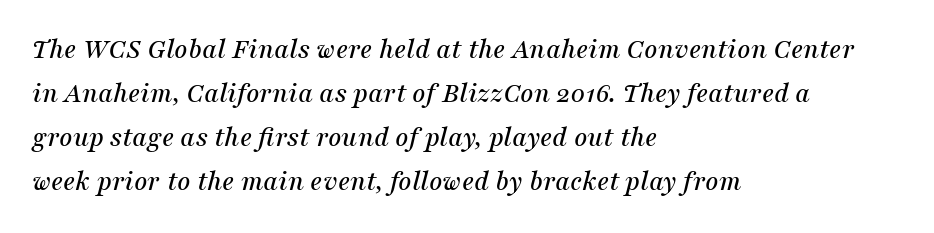
A serif font was chosen for this passage. Letters rest on an invisible, unmarked baseline. The passage shown is typed in a proportional face where columns would drift. A typesetter would call this leading conventional body-copy spacing. The line texture is even and compact thanks to regular tracking.
